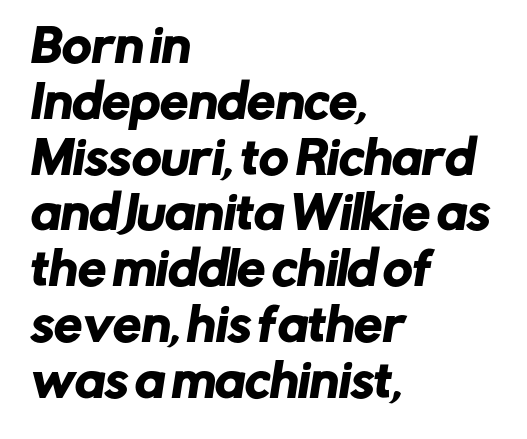
{"serif": "no", "width": "normal", "stroke_contrast": "low", "x_height": "medium", "monospaced": "no", "underline": "no", "align": "left", "line_spacing_ratio": 1.24, "letter_spacing": "normal", "letter_spacing_em": 0.0, "glyph_px": 45}
